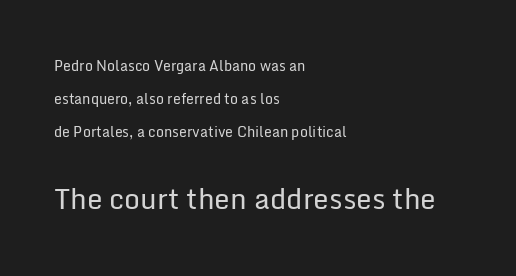
Q: Is the text bold? A: No.
Q: Is the text italic (slanted)? A: No, it is upright.
Q: Is the typeface a serif or a sans-serif typeface? A: Sans-serif.
Q: Is the text underlined? A: No.
Q: How is the paragraph aligned? A: Left-aligned.
Q: Is the spacing between letters normal or unusually wide? A: Normal.
Q: Is the spacing between lines tight, normal or loose? A: Loose.
Q: Which block of text is set in a larger size, the first (top) or the second (bottom)? A: The second (bottom) one.
Q: Width (condensed, normal, or wide)? A: Normal.
Q: Stroke contrast? A: Low.
Q: x-height? A: Medium.
Q: Monospaced? A: No.
